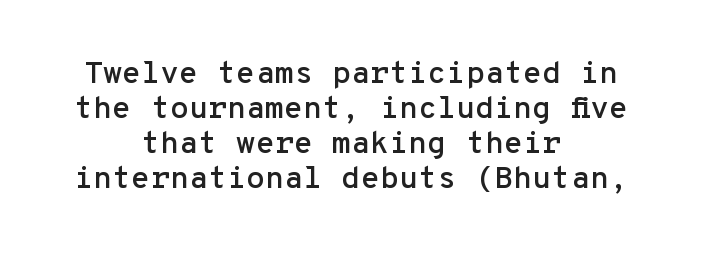
{"serif": "no", "italic": "no", "width": "normal", "stroke_contrast": "low", "x_height": "medium", "monospaced": "yes", "underline": "no", "align": "center", "line_spacing": "tight", "line_spacing_ratio": 1.13, "letter_spacing": "normal", "letter_spacing_em": 0.0, "glyph_px": 31}
